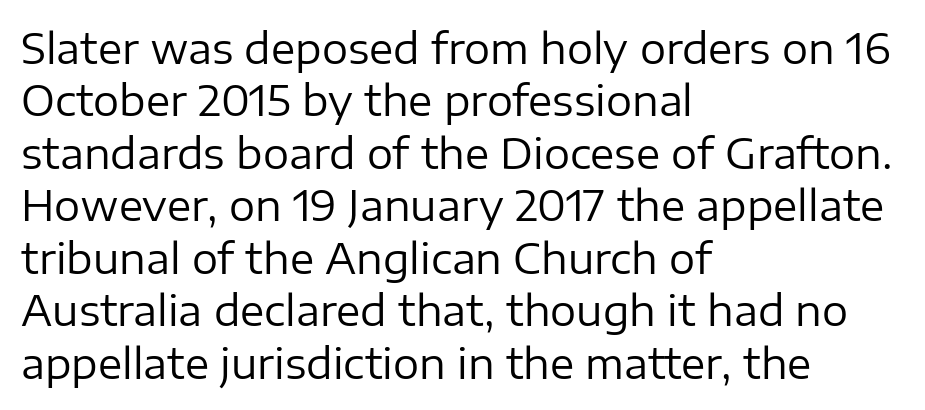
Q: Is the text bold? A: No.
Q: Is the text italic (slanted)? A: No, it is upright.
Q: Is the typeface a serif or a sans-serif typeface? A: Sans-serif.
Q: Is the text underlined? A: No.
Q: How is the paragraph aligned? A: Left-aligned.
Q: Is the spacing between letters normal or unusually wide? A: Normal.
Q: Is the spacing between lines tight, normal or loose? A: Normal.
Q: Width (condensed, normal, or wide)? A: Normal.
Q: Stroke contrast? A: Low.
Q: x-height? A: Medium.
Q: Monospaced? A: No.
